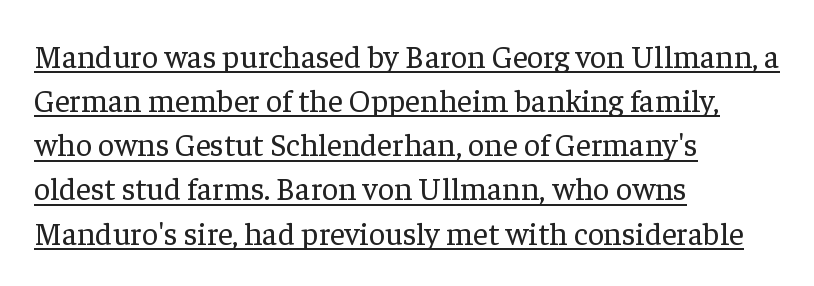
Q: Is the text bold? A: No.
Q: Is the text italic (slanted)? A: No, it is upright.
Q: Is the typeface a serif or a sans-serif typeface? A: Serif.
Q: Is the text underlined? A: Yes.
Q: How is the paragraph aligned? A: Left-aligned.
Q: Is the spacing between letters normal or unusually wide? A: Normal.
Q: Is the spacing between lines tight, normal or loose? A: Normal.
Q: Width (condensed, normal, or wide)? A: Normal.
Q: Stroke contrast? A: Low.
Q: x-height? A: Medium.
Q: Monospaced? A: No.
